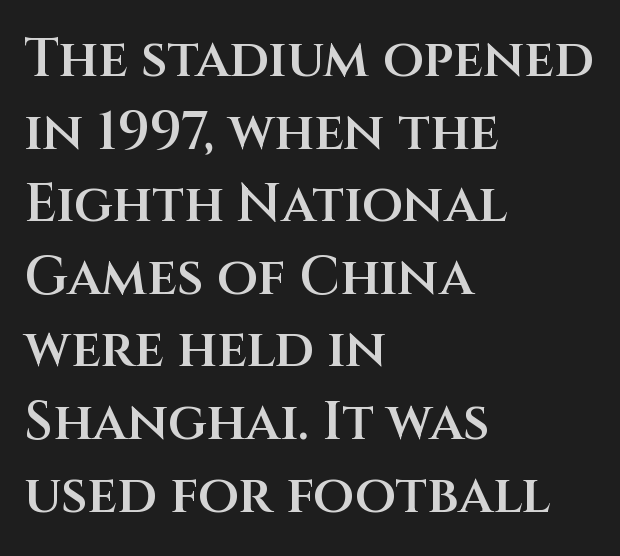
Q: Is the text bold? A: Semi-bold.
Q: Is the text italic (slanted)? A: No, it is upright.
Q: Is the typeface a serif or a sans-serif typeface? A: Sans-serif.
Q: Is the text underlined? A: No.
Q: How is the paragraph aligned? A: Left-aligned.
Q: Is the spacing between letters normal or unusually wide? A: Normal.
Q: Is the spacing between lines tight, normal or loose? A: Normal.
Q: Width (condensed, normal, or wide)? A: Normal.
Q: Stroke contrast? A: Medium.
Q: x-height? A: Large.
Q: Monospaced? A: No.
